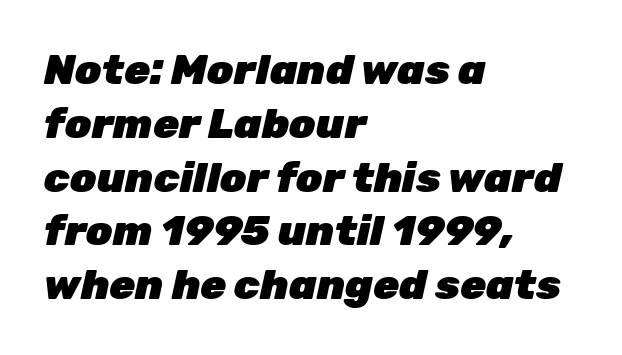
The image shows 42 px heavy type, italic (leaning right); set left-aligned, normal line spacing (1.28x), normal letter spacing, not underlined; low stroke contrast and a medium x-height.
